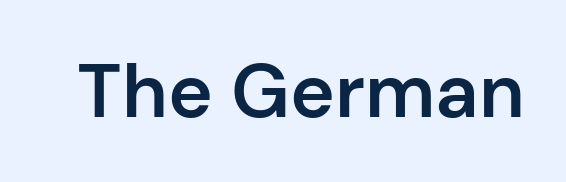
Q: Is the text bold? A: Semi-bold.
Q: Is the text italic (slanted)? A: No, it is upright.
Q: Is the typeface a serif or a sans-serif typeface? A: Sans-serif.
Q: Is the text underlined? A: No.
Q: Is the spacing between letters normal or unusually wide? A: Normal.
Q: Width (condensed, normal, or wide)? A: Normal.
Q: Stroke contrast? A: Low.
Q: x-height? A: Medium.
Q: Monospaced? A: No.
